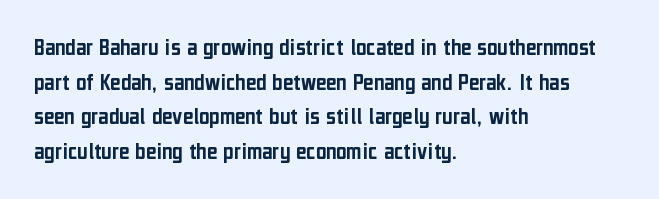
The image shows 25 px text type, upright; set left-aligned, normal line spacing (1.39x), normal letter spacing, not underlined.
